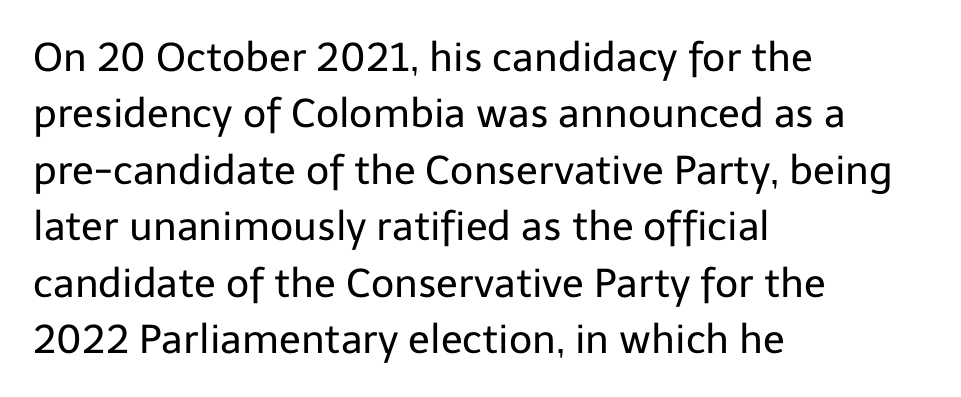
Q: Is the text bold? A: No.
Q: Is the text italic (slanted)? A: No, it is upright.
Q: Is the typeface a serif or a sans-serif typeface? A: Sans-serif.
Q: Is the text underlined? A: No.
Q: How is the paragraph aligned? A: Left-aligned.
Q: Is the spacing between letters normal or unusually wide? A: Normal.
Q: Is the spacing between lines tight, normal or loose? A: Normal.
Q: Width (condensed, normal, or wide)? A: Normal.
Q: Stroke contrast? A: Low.
Q: x-height? A: Medium.
Q: Monospaced? A: No.
